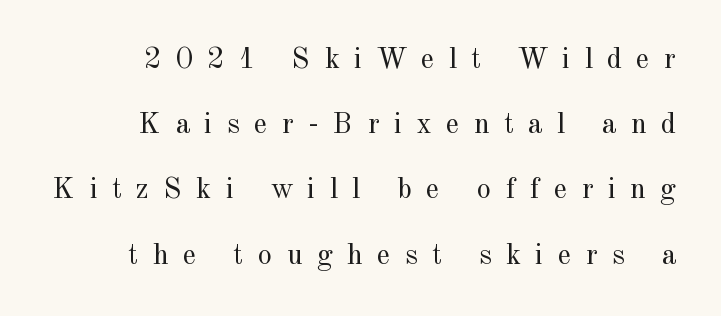
{"serif": "yes", "italic": "no", "bold": "no", "weight": "regular", "width": "normal", "x_height": "small", "monospaced": "no", "underline": "no", "line_spacing": "loose", "line_spacing_ratio": 2.25, "letter_spacing": "wide", "letter_spacing_em": 0.5, "glyph_px": 29}
